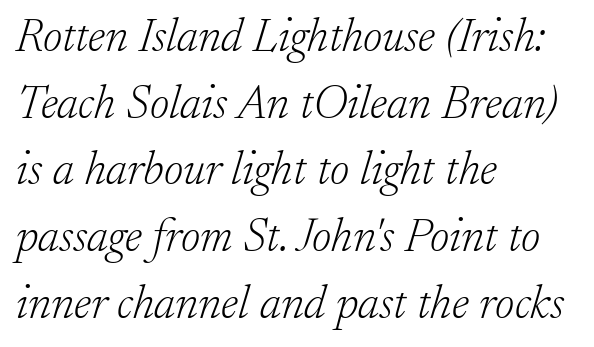
{"serif": "yes", "italic": "yes", "lean": "right", "slant_degrees": 17, "bold": "no", "weight": "light", "width": "normal", "stroke_contrast": "low", "x_height": "small", "monospaced": "no", "underline": "no", "align": "left", "line_spacing": "normal", "line_spacing_ratio": 1.42, "letter_spacing": "normal", "letter_spacing_em": 0.0, "glyph_px": 47}
